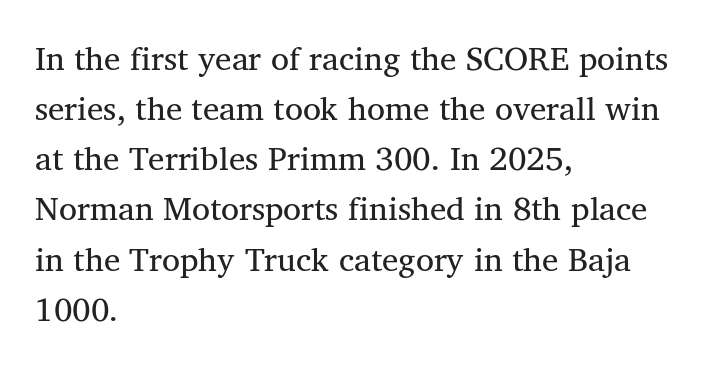
The image shows 33 px regular-weight serif type, upright; set left-aligned, normal line spacing (1.52x), normal letter spacing, not underlined; medium stroke contrast and a medium x-height.
